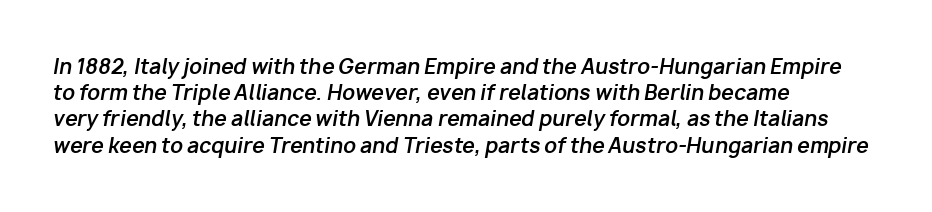
Q: Is the text bold? A: Yes.
Q: Is the text italic (slanted)? A: Yes, it leans right by about 10 degrees.
Q: Is the text underlined? A: No.
Q: How is the paragraph aligned? A: Left-aligned.
Q: Is the spacing between letters normal or unusually wide? A: Normal.
Q: Is the spacing between lines tight, normal or loose? A: Normal.
